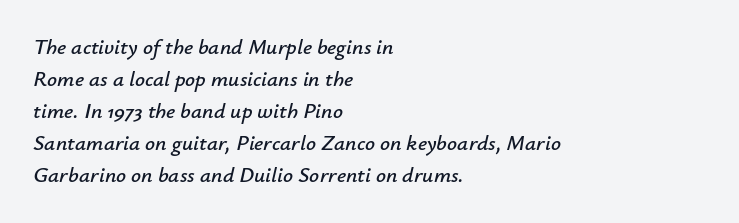
Q: Is the text italic (slanted)? A: Yes, it leans right by about 12 degrees.
Q: Is the text underlined? A: No.
Q: How is the paragraph aligned? A: Left-aligned.
Q: Is the spacing between letters normal or unusually wide? A: Normal.
Q: Is the spacing between lines tight, normal or loose? A: Normal.
